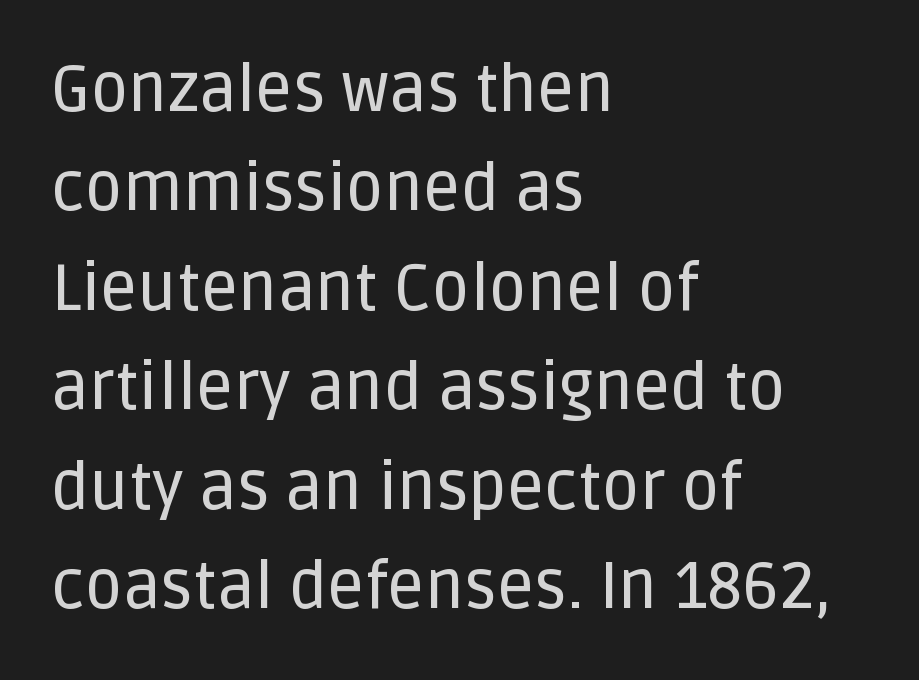
{"serif": "no", "italic": "no", "width": "normal", "stroke_contrast": "low", "x_height": "large", "monospaced": "no", "underline": "no", "align": "left", "line_spacing": "normal", "line_spacing_ratio": 1.53, "letter_spacing": "normal", "letter_spacing_em": 0.0, "glyph_px": 65}
